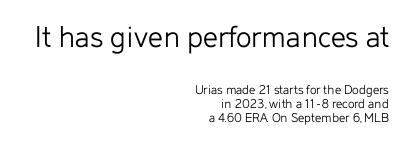
Anything drawn beneath the words? Only blank space. A typesetter would call this proportional, since set widths differ per character. These lines keep a tight, regular rhythm from letter to letter. This is not heavy type; no bold has been used. This is sans-serif lettering, the kind often seen on screens and signage.
